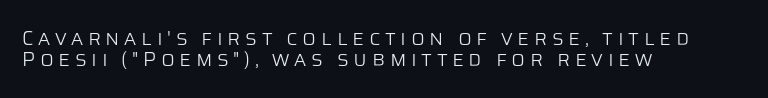
{"italic": "no", "bold": "no", "underline": "no", "align": "left", "line_spacing": "tight", "line_spacing_ratio": 1.07, "letter_spacing": "wide", "letter_spacing_em": 0.23, "glyph_px": 20}
